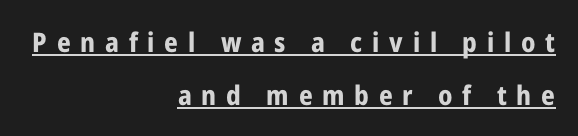
Layout note: lines flush right. The typography opts for an upright posture over an oblique one. These lines stand farther apart than default settings would place them. The face used here is rendered with a markedly widened letterfit.
